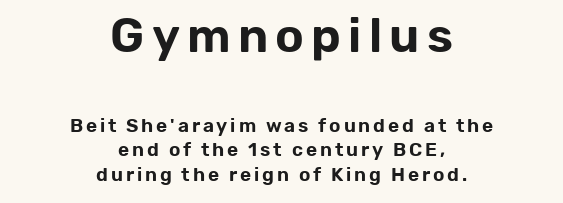
The image shows 48 px sans-serif type, upright; set centered, normal line spacing (1.3x), not underlined; the first (top) block is 2.53x larger; low stroke contrast and a medium x-height.
